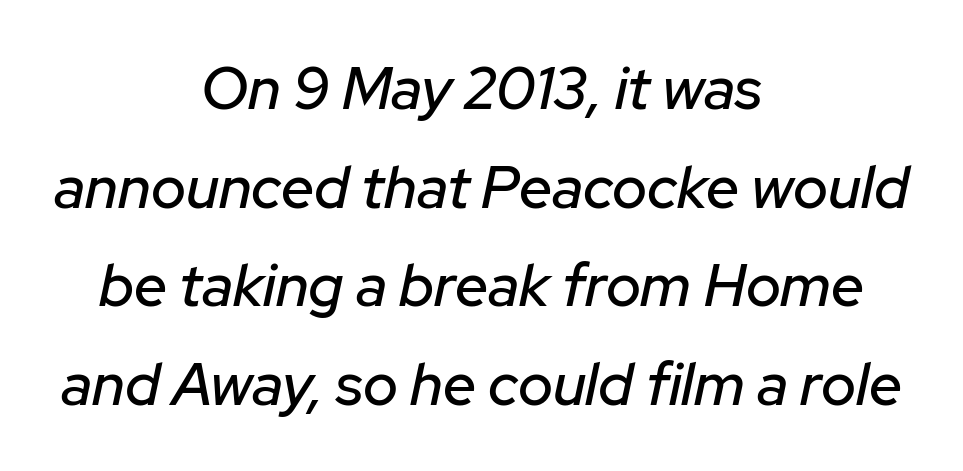
The image shows 59 px text type, italic (leaning right); set centered, normal line spacing (1.67x), normal letter spacing, not underlined; low stroke contrast and a medium x-height.
